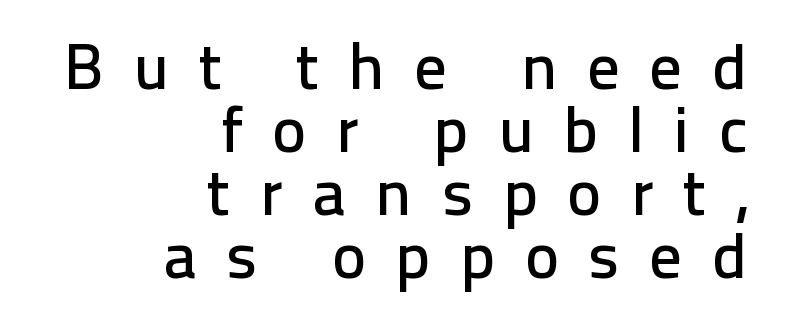
Q: Is the text italic (slanted)? A: No, it is upright.
Q: Is the typeface a serif or a sans-serif typeface? A: Sans-serif.
Q: Is the text underlined? A: No.
Q: How is the paragraph aligned? A: Right-aligned.
Q: Is the spacing between letters normal or unusually wide? A: Unusually wide.
Q: Is the spacing between lines tight, normal or loose? A: Tight.
Q: Width (condensed, normal, or wide)? A: Normal.
Q: Stroke contrast? A: Low.
Q: x-height? A: Medium.
Q: Monospaced? A: No.
